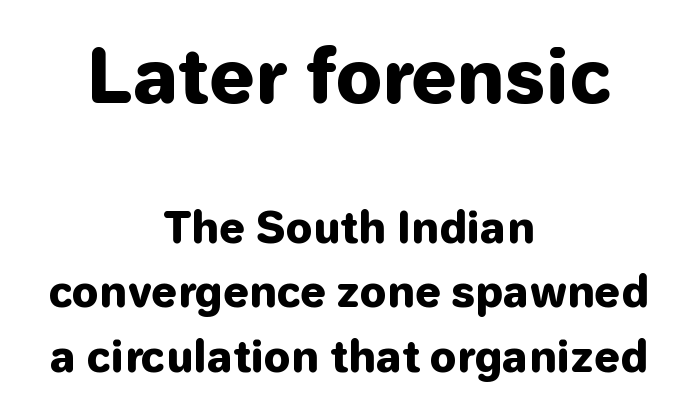
{"serif": "no", "italic": "no", "bold": "yes", "weight": "heavy", "width": "normal", "stroke_contrast": "low", "x_height": "medium", "monospaced": "no", "underline": "no", "align": "center", "line_spacing": "normal", "line_spacing_ratio": 1.53, "letter_spacing": "normal", "letter_spacing_em": 0.0, "larger_block": "first", "size_ratio": 1.74, "glyph_px": 73}
